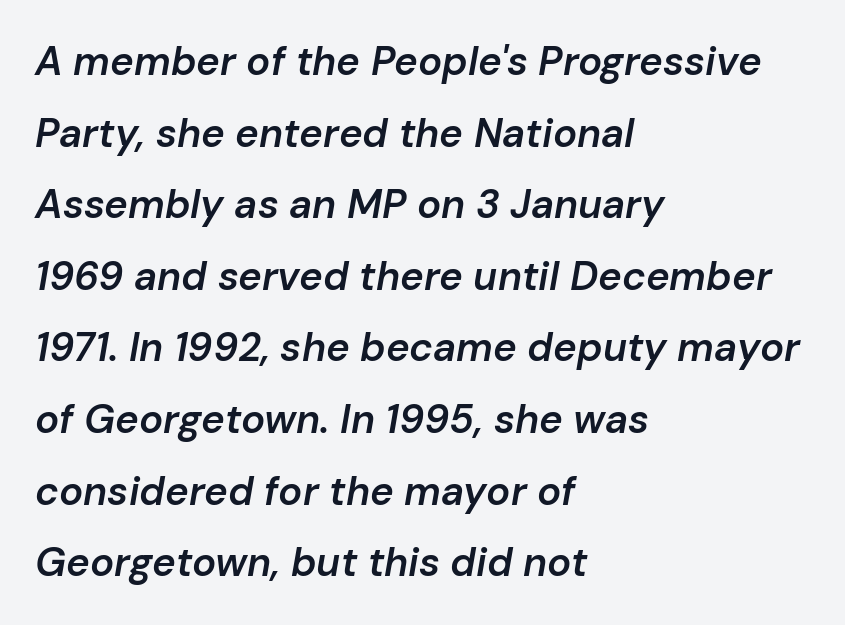
Q: Is the text bold? A: Semi-bold.
Q: Is the text italic (slanted)? A: Yes, it leans right by about 10 degrees.
Q: Is the text underlined? A: No.
Q: How is the paragraph aligned? A: Left-aligned.
Q: Is the spacing between letters normal or unusually wide? A: Normal.
Q: Width (condensed, normal, or wide)? A: Normal.
Q: Stroke contrast? A: Low.
Q: x-height? A: Medium.
Q: Monospaced? A: No.
